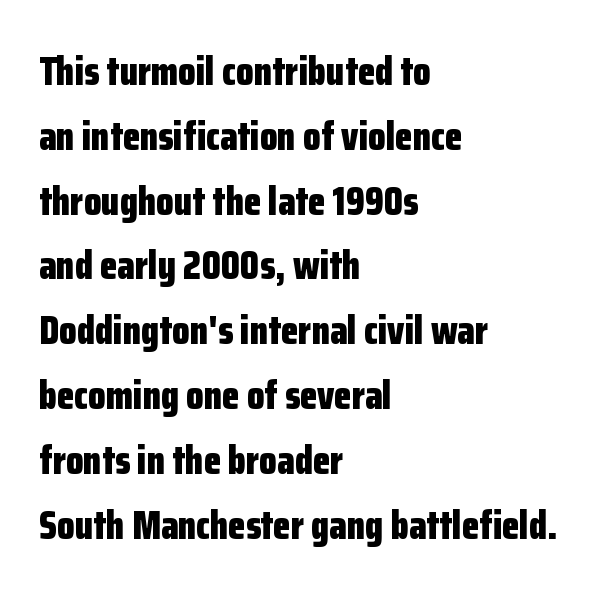
Typeset ragged right — the left edge is the straight one. The leading is moderate, giving the passage an even texture. The letterforms sit shoulder to shoulder at normal distance. A typesetter would mark this as roman, not italic.
